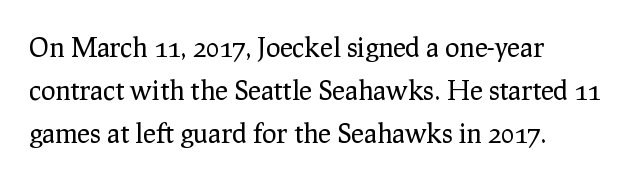
Q: Is the text bold? A: No.
Q: Is the text italic (slanted)? A: No, it is upright.
Q: Is the text underlined? A: No.
Q: How is the paragraph aligned? A: Left-aligned.
Q: Is the spacing between letters normal or unusually wide? A: Normal.
Q: Is the spacing between lines tight, normal or loose? A: Normal.
